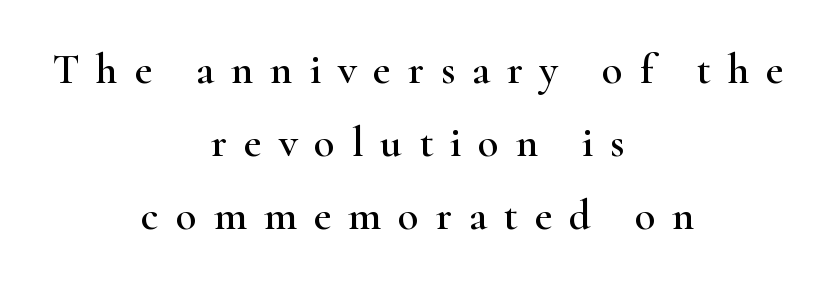
{"serif": "yes", "italic": "no", "width": "wide", "stroke_contrast": "high", "x_height": "small", "monospaced": "no", "underline": "no", "align": "center", "line_spacing": "normal", "line_spacing_ratio": 1.7, "letter_spacing": "wide", "letter_spacing_em": 0.39, "glyph_px": 43}
